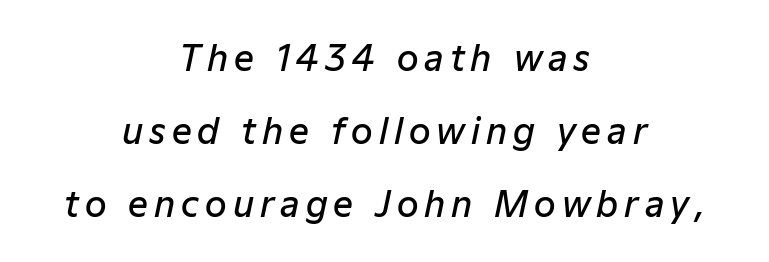
{"italic": "yes", "lean": "right", "slant_degrees": 12, "bold": "semi", "weight": "semibold", "width": "normal", "stroke_contrast": "low", "x_height": "medium", "monospaced": "no", "underline": "no", "align": "center", "line_spacing": "loose", "line_spacing_ratio": 2.09, "glyph_px": 35}
